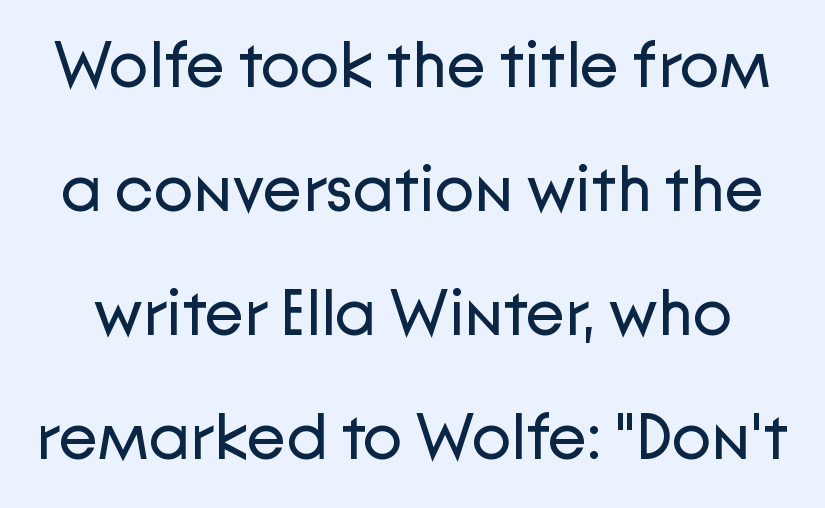
A clean baseline with only descenders dipping below it. The line-height multiplier appears high, well above default. Posture: straight, roman, zero tilt. Regarding serifs, this sample does without them. The rendering uses natural spacing where letterforms have individual widths.
